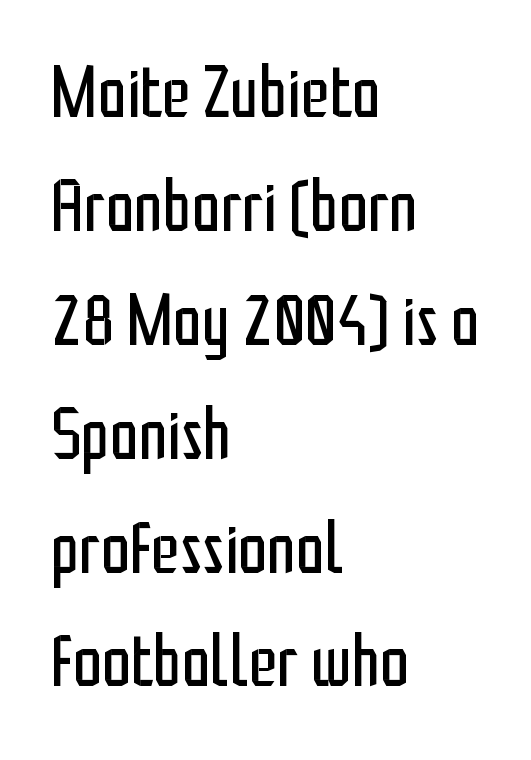
The image shows 73 px regular-weight, condensed sans-serif type, upright; set left-aligned, normal line spacing (1.56x), normal letter spacing, not underlined; low stroke contrast and a medium x-height.
